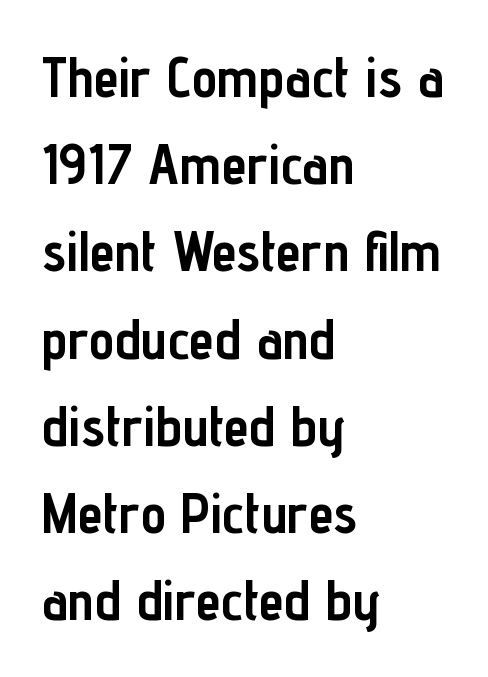
Q: Is the text bold? A: Yes.
Q: Is the text italic (slanted)? A: No, it is upright.
Q: Is the typeface a serif or a sans-serif typeface? A: Sans-serif.
Q: Is the text underlined? A: No.
Q: How is the paragraph aligned? A: Left-aligned.
Q: Is the spacing between letters normal or unusually wide? A: Normal.
Q: Is the spacing between lines tight, normal or loose? A: Normal.
Q: Width (condensed, normal, or wide)? A: Condensed.
Q: Stroke contrast? A: Low.
Q: x-height? A: Medium.
Q: Monospaced? A: No.
